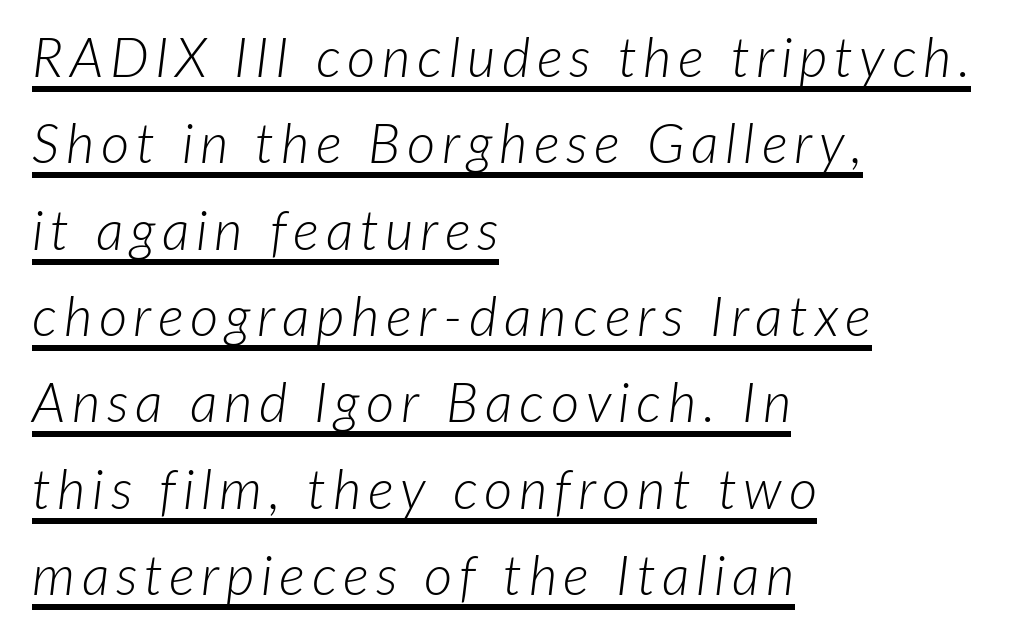
{"italic": "yes", "lean": "right", "slant_degrees": 7, "bold": "no", "weight": "light", "width": "normal", "stroke_contrast": "low", "x_height": "medium", "monospaced": "no", "underline": "yes", "align": "left", "line_spacing": "normal", "line_spacing_ratio": 1.57, "glyph_px": 55}
